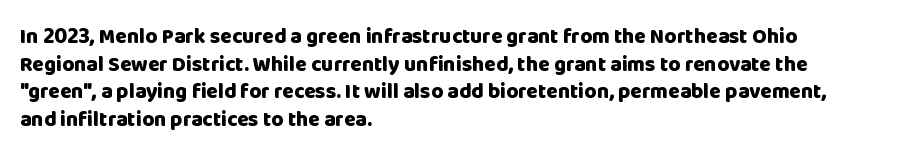
{"italic": "no", "bold": "yes", "underline": "no", "align": "left", "line_spacing": "normal", "line_spacing_ratio": 1.31, "letter_spacing": "normal", "letter_spacing_em": 0.0, "glyph_px": 21}
